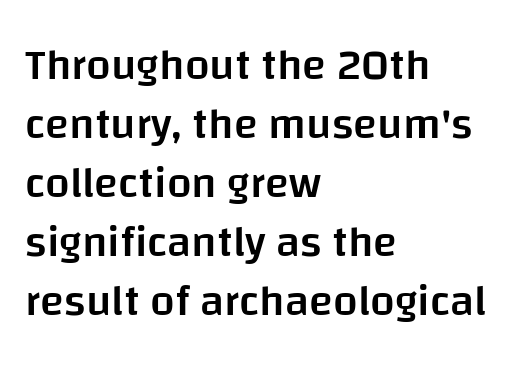
{"serif": "no", "italic": "no", "bold": "semi", "weight": "semibold", "width": "normal", "stroke_contrast": "low", "x_height": "large", "monospaced": "no", "underline": "no", "align": "left", "line_spacing": "normal", "line_spacing_ratio": 1.34, "letter_spacing": "normal", "letter_spacing_em": 0.0, "glyph_px": 44}
